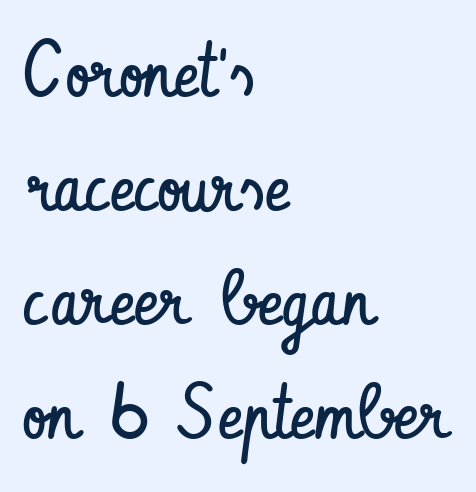
{"serif": "no", "italic": "no", "bold": "no", "weight": "regular", "width": "condensed", "stroke_contrast": "low", "x_height": "small", "monospaced": "no", "underline": "no", "align": "left", "line_spacing": "normal", "line_spacing_ratio": 1.48, "letter_spacing": "normal", "letter_spacing_em": 0.0, "glyph_px": 77}
